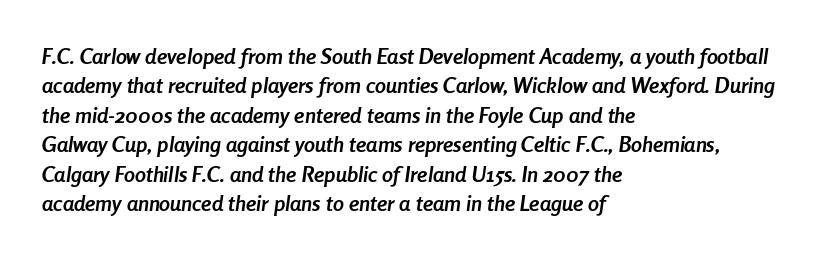
{"italic": "yes", "lean": "right", "slant_degrees": 8, "bold": "yes", "underline": "no", "align": "left", "line_spacing": "normal", "line_spacing_ratio": 1.34, "letter_spacing": "normal", "letter_spacing_em": 0.0, "glyph_px": 22}
